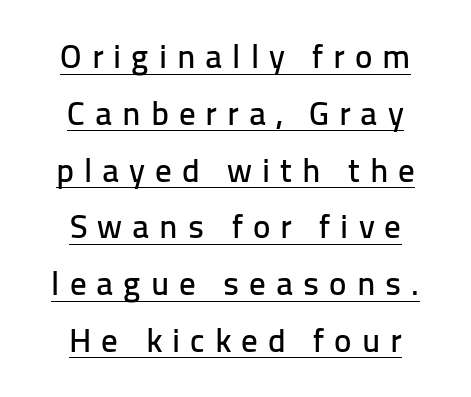
Q: Is the text italic (slanted)? A: No, it is upright.
Q: Is the typeface a serif or a sans-serif typeface? A: Sans-serif.
Q: Is the text underlined? A: Yes.
Q: How is the paragraph aligned? A: Centered.
Q: Is the spacing between letters normal or unusually wide? A: Unusually wide.
Q: Width (condensed, normal, or wide)? A: Normal.
Q: Stroke contrast? A: Low.
Q: x-height? A: Medium.
Q: Monospaced? A: No.
